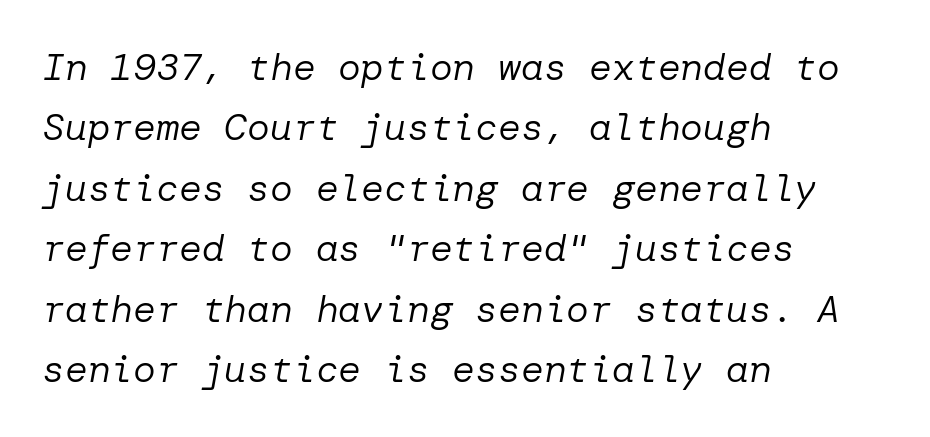
You can tell it's italic because the verticals aren't actually vertical. Observe the ordinary spacing: letters are neighbours, not strangers. Regular leading. Bold? No — there's no thickening of the strokes. Underline: absent.
